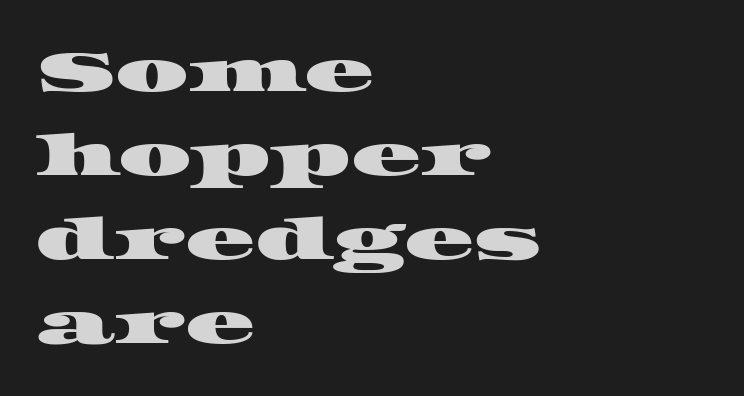
The line-height multiplier appears to be the usual default. Inter-character spacing is left at the font's built-in metrics. Classification — serif. Layout note: lines flush left. Think of a printed novel: that variable character pitch is what you see here. Beneath every word, the page is bare.
